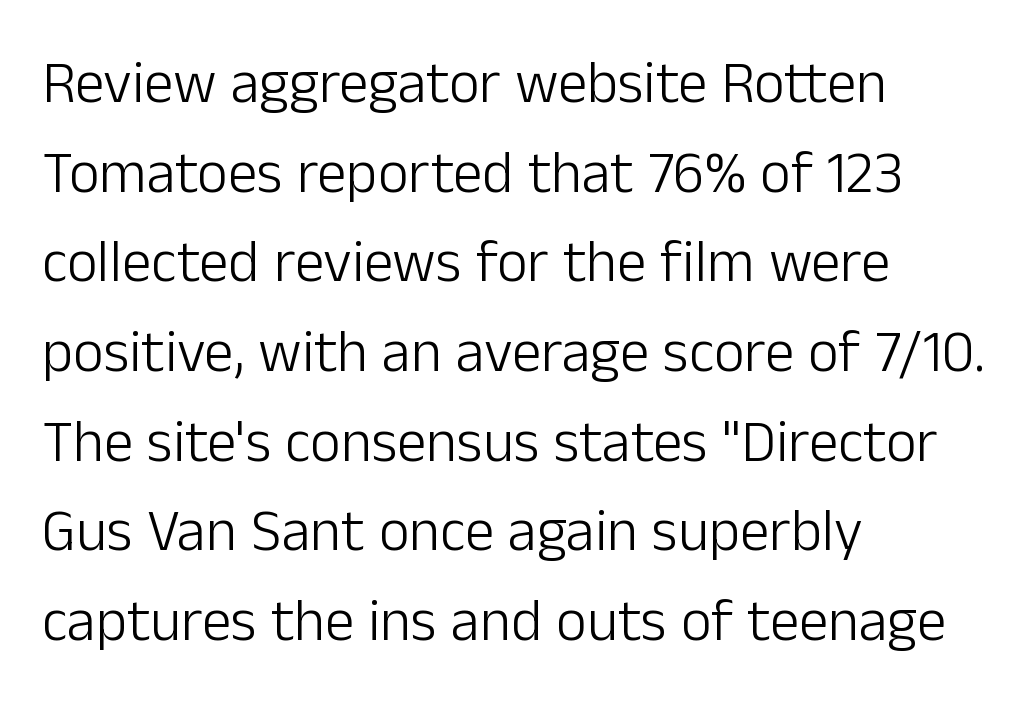
Spacing verdict: proportional, widths tailored to each character. The baseline area is clear. The setting favours the left margin, as ordinary paragraphs usually do. Serif or sans? Sans — the stroke terminals are bare.
